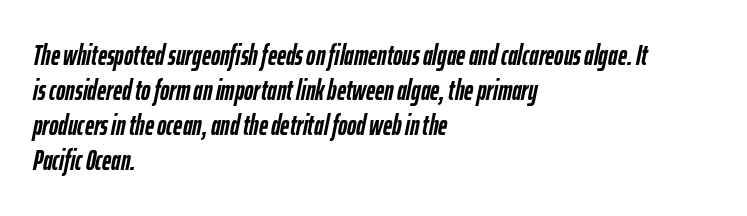
Q: Is the text bold? A: Yes.
Q: Is the text italic (slanted)? A: Yes, it leans right by about 12 degrees.
Q: Is the text underlined? A: No.
Q: How is the paragraph aligned? A: Left-aligned.
Q: Is the spacing between letters normal or unusually wide? A: Normal.
Q: Is the spacing between lines tight, normal or loose? A: Normal.
Q: Width (condensed, normal, or wide)? A: Condensed.
Q: Stroke contrast? A: Low.
Q: x-height? A: Medium.
Q: Monospaced? A: No.
